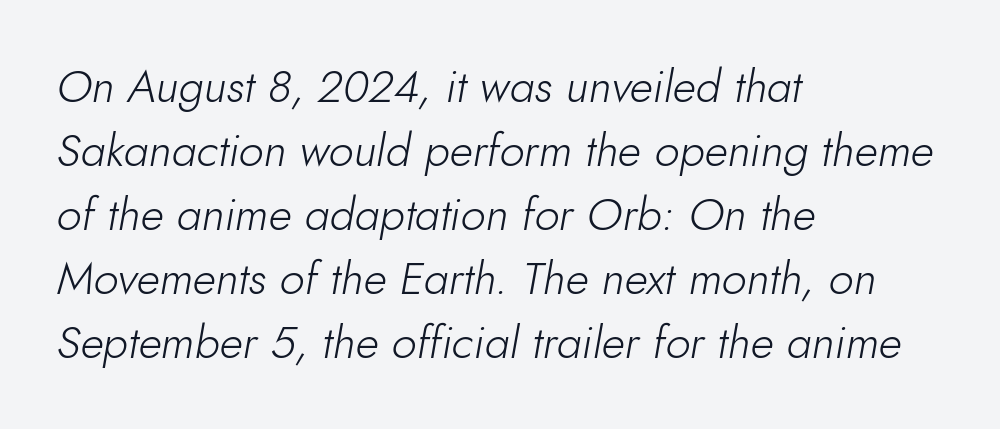
Q: Is the text bold? A: No.
Q: Is the text italic (slanted)? A: Yes, it leans right by about 10 degrees.
Q: Is the text underlined? A: No.
Q: How is the paragraph aligned? A: Left-aligned.
Q: Is the spacing between letters normal or unusually wide? A: Normal.
Q: Is the spacing between lines tight, normal or loose? A: Normal.
Q: Width (condensed, normal, or wide)? A: Normal.
Q: Stroke contrast? A: Low.
Q: x-height? A: Small.
Q: Monospaced? A: No.
